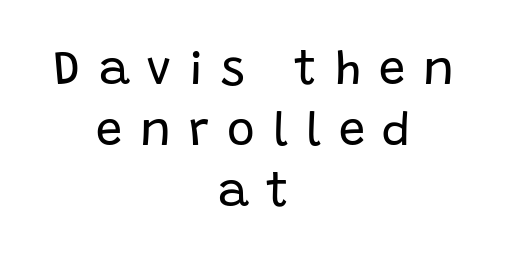
The image shows 47 px regular-weight sans-serif type, upright; set centered, normal line spacing (1.3x), unusually wide letter spacing (+0.38 em), not underlined; low stroke contrast and a large x-height.
